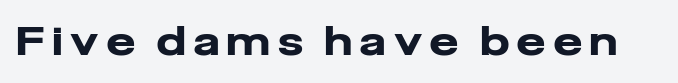
The image shows 40 px heavy sans-serif type, upright; set unusually wide letter spacing (+0.21 em), not underlined; low stroke contrast and a medium x-height.
